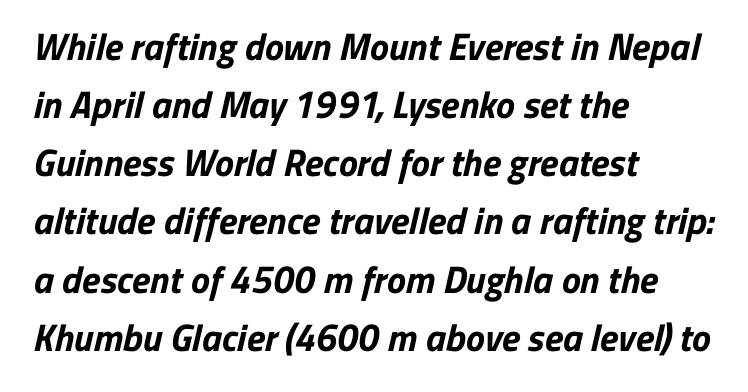
The image shows 38 px bold sans-serif type; set left-aligned, normal line spacing (1.53x), normal letter spacing, not underlined; low stroke contrast and a medium x-height.
